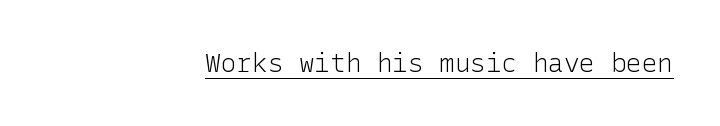
The image shows 26 px text type, upright; set right-aligned, normal letter spacing, underlined.
